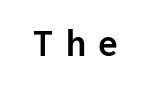
The image shows 40 px semibold sans-serif type, upright, monospaced; set unusually wide letter spacing (+0.31 em), not underlined; low stroke contrast and a medium x-height.
